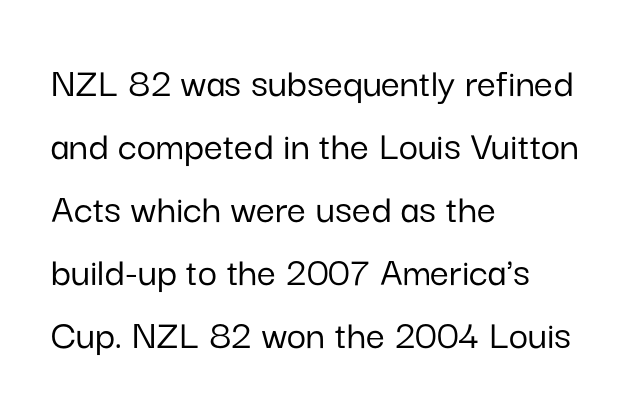
Q: Is the text italic (slanted)? A: No, it is upright.
Q: Is the typeface a serif or a sans-serif typeface? A: Sans-serif.
Q: Is the text underlined? A: No.
Q: How is the paragraph aligned? A: Left-aligned.
Q: Is the spacing between letters normal or unusually wide? A: Normal.
Q: Is the spacing between lines tight, normal or loose? A: Normal.
Q: Width (condensed, normal, or wide)? A: Normal.
Q: Stroke contrast? A: Low.
Q: x-height? A: Medium.
Q: Monospaced? A: No.
